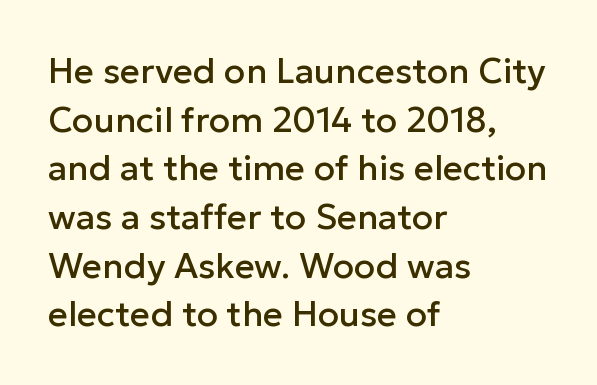
Q: Is the text italic (slanted)? A: No, it is upright.
Q: Is the typeface a serif or a sans-serif typeface? A: Sans-serif.
Q: Is the text underlined? A: No.
Q: How is the paragraph aligned? A: Left-aligned.
Q: Is the spacing between letters normal or unusually wide? A: Normal.
Q: Is the spacing between lines tight, normal or loose? A: Normal.
Q: Width (condensed, normal, or wide)? A: Normal.
Q: Stroke contrast? A: Low.
Q: x-height? A: Medium.
Q: Monospaced? A: No.
